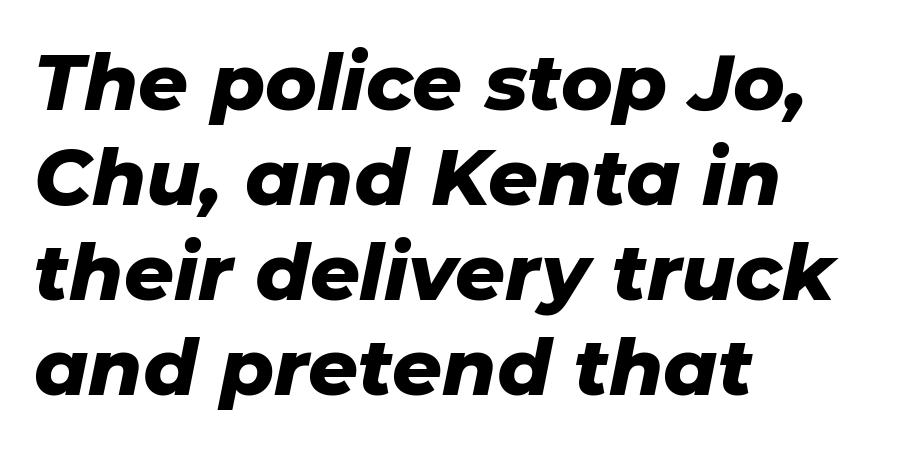
The image shows 78 px heavy type, italic (leaning right); set left-aligned, line spacing 1.22x, normal letter spacing, not underlined; low stroke contrast and a medium x-height.
